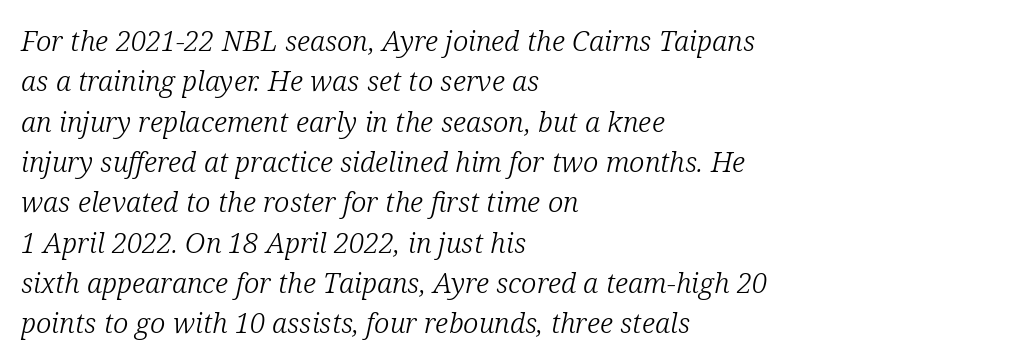
The image shows 28 px light serif type, italic (leaning right); set left-aligned, normal line spacing (1.44x), normal letter spacing, not underlined; low stroke contrast and a medium x-height.
